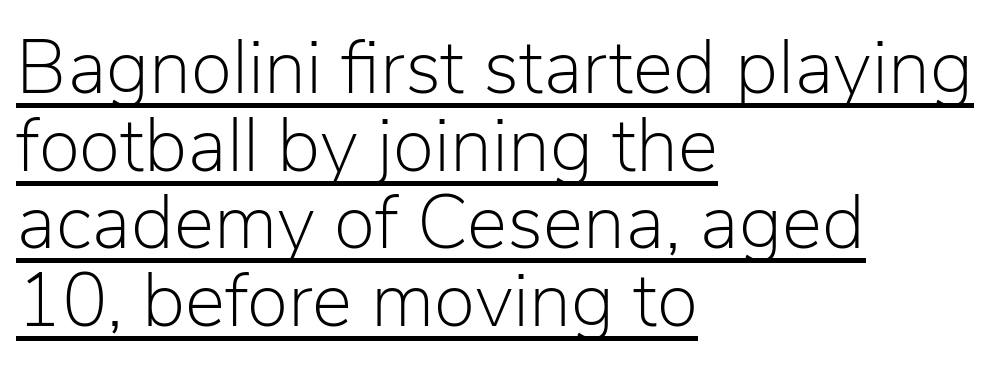
The image shows 76 px light sans-serif type, upright; set left-aligned, tight line spacing (1.02x), normal letter spacing, underlined; low stroke contrast and a medium x-height.
